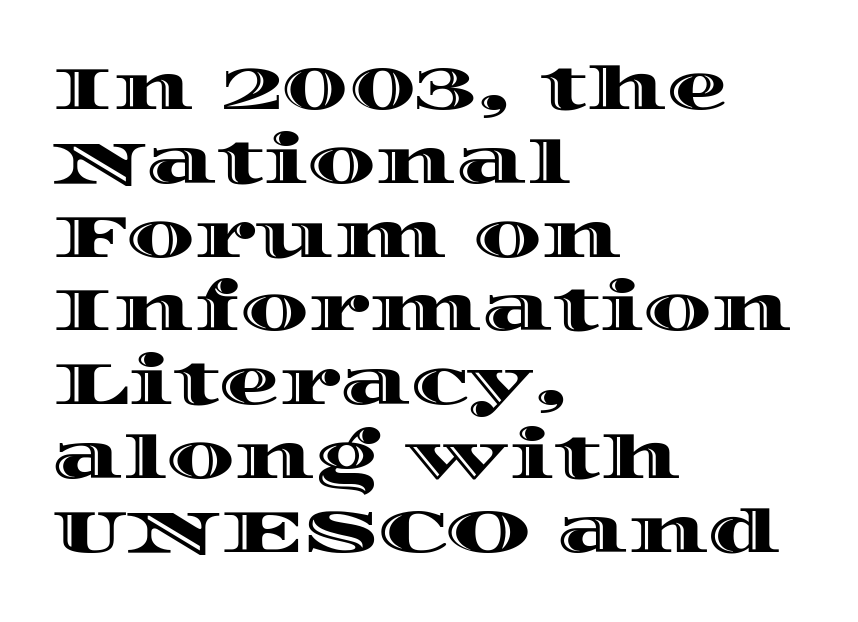
Q: Is the text italic (slanted)? A: No, it is upright.
Q: Is the text underlined? A: No.
Q: How is the paragraph aligned? A: Left-aligned.
Q: Is the spacing between letters normal or unusually wide? A: Normal.
Q: Width (condensed, normal, or wide)? A: Wide.
Q: x-height? A: Large.
Q: Monospaced? A: No.
